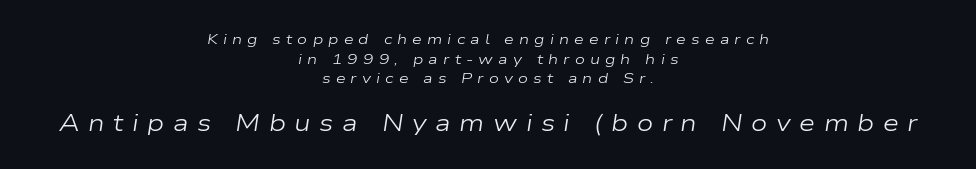
Does the copy run flush right? No — it is centered line by line. The passage shown stacks its lines at a standard gap. The face looks like a standard text weight, possibly lighter. Notice how the stems are inclined rather than vertical — that's the hallmark of italics. Two sizes are in play, and the larger belongs to the second block.
